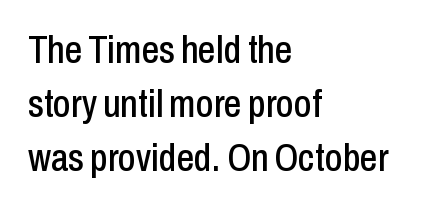
You could not count columns in this text — the font is proportionally spaced. This rendering uses left alignment, leaving the right contour irregular. The lettering holds an erect, upright posture throughout. Note: no serifs on the glyphs.
